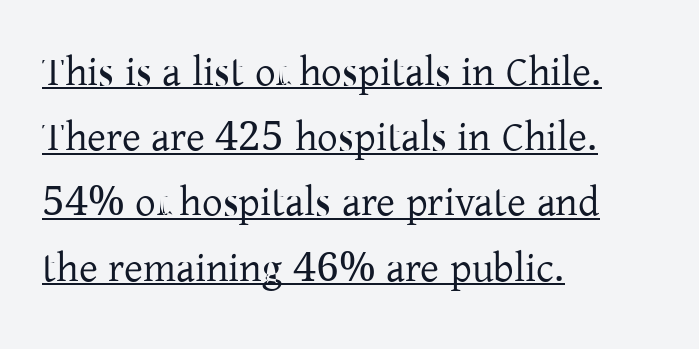
The image shows 41 px regular-weight serif type, upright; set left-aligned, normal line spacing (1.59x), normal letter spacing, underlined; low stroke contrast and a medium x-height.
